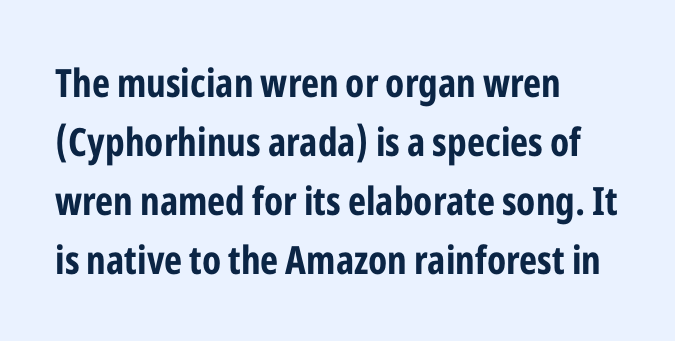
Q: Is the text bold? A: Yes.
Q: Is the text italic (slanted)? A: No, it is upright.
Q: Is the typeface a serif or a sans-serif typeface? A: Sans-serif.
Q: Is the text underlined? A: No.
Q: How is the paragraph aligned? A: Left-aligned.
Q: Is the spacing between letters normal or unusually wide? A: Normal.
Q: Is the spacing between lines tight, normal or loose? A: Normal.
Q: Width (condensed, normal, or wide)? A: Condensed.
Q: Stroke contrast? A: Low.
Q: x-height? A: Medium.
Q: Monospaced? A: No.
